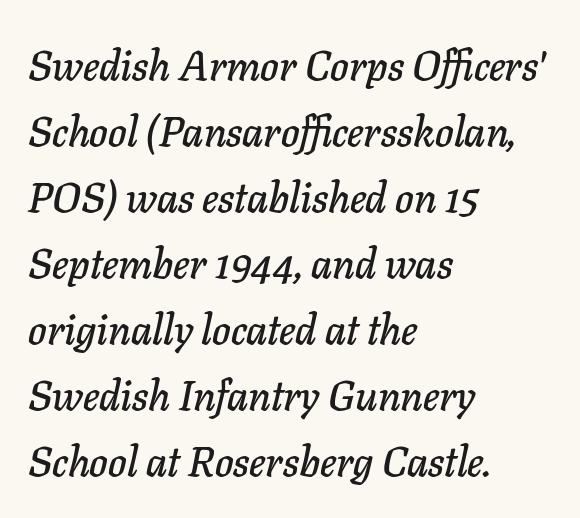
The image shows 42 px text type, italic (leaning right); set left-aligned, normal line spacing (1.57x), normal letter spacing, not underlined; low stroke contrast and a medium x-height.
